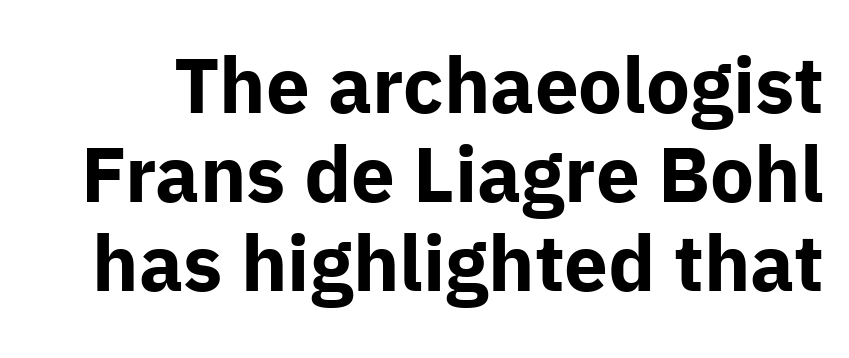
The image shows 78 px bold sans-serif type, upright; set tight line spacing (1.14x), normal letter spacing, not underlined; low stroke contrast and a medium x-height.
